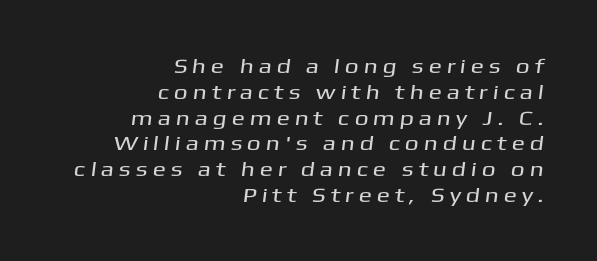
The image shows 20 px text type; set right-aligned, normal line spacing (1.29x), unusually wide letter spacing (+0.23 em), not underlined.
